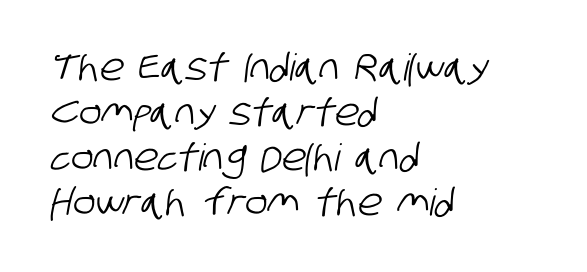
The passage shown is not underscored anywhere. This sample is left-justified, so line endings fall wherever the words run out. Between one letter and the next there's only the usual sliver of space. You could not count columns in this text — the font is proportionally spaced. Note: no serifs on the glyphs.
